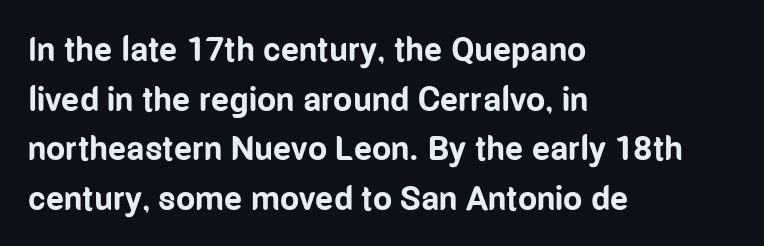
Q: Is the text bold? A: Yes.
Q: Is the text italic (slanted)? A: No, it is upright.
Q: Is the typeface a serif or a sans-serif typeface? A: Sans-serif.
Q: Is the text underlined? A: No.
Q: How is the paragraph aligned? A: Left-aligned.
Q: Is the spacing between letters normal or unusually wide? A: Normal.
Q: Is the spacing between lines tight, normal or loose? A: Normal.
Q: Width (condensed, normal, or wide)? A: Condensed.
Q: Stroke contrast? A: Low.
Q: x-height? A: Medium.
Q: Monospaced? A: No.
